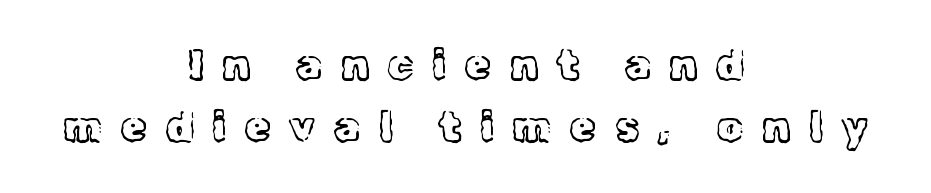
Q: Is the text bold? A: No.
Q: Is the text italic (slanted)? A: No, it is upright.
Q: Is the typeface a serif or a sans-serif typeface? A: Serif.
Q: Is the text underlined? A: No.
Q: How is the paragraph aligned? A: Centered.
Q: Is the spacing between letters normal or unusually wide? A: Unusually wide.
Q: Is the spacing between lines tight, normal or loose? A: Normal.
Q: Width (condensed, normal, or wide)? A: Normal.
Q: x-height? A: Medium.
Q: Monospaced? A: No.
